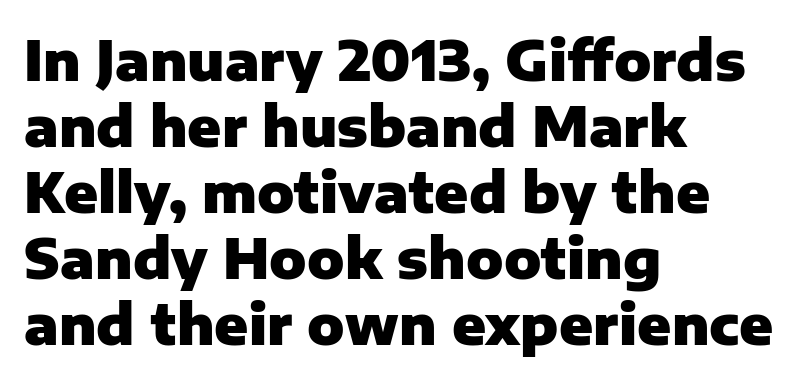
The image shows 55 px heavy sans-serif type, upright; set left-aligned, line spacing 1.2x, normal letter spacing, not underlined; low stroke contrast and a medium x-height.
